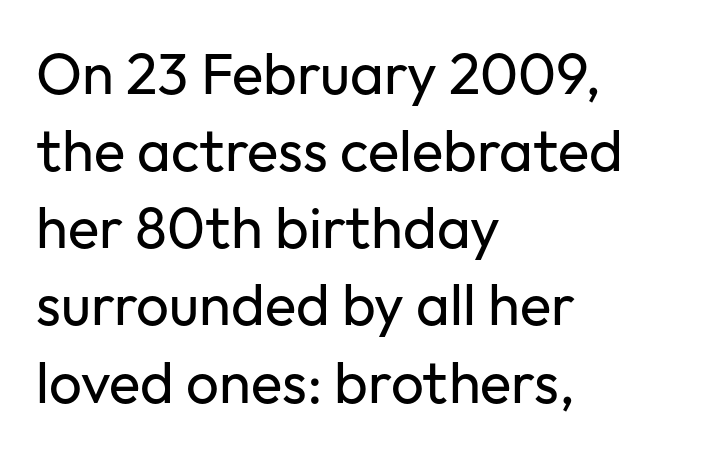
The image shows 58 px regular-weight sans-serif type, upright; set left-aligned, normal line spacing (1.33x), normal letter spacing, not underlined; low stroke contrast and a medium x-height.
